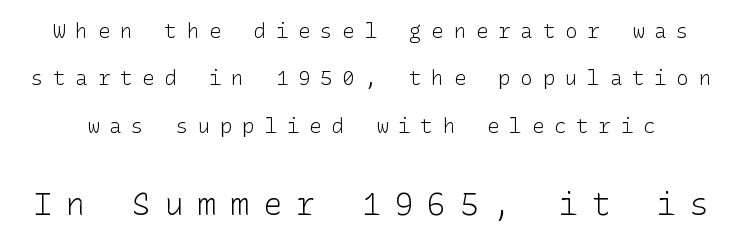
The image shows 31 px light sans-serif type, upright; set loose line spacing (2.26x), unusually wide letter spacing (+0.46 em), not underlined; the second (bottom) block is 1.48x larger; low stroke contrast and a medium x-height.
